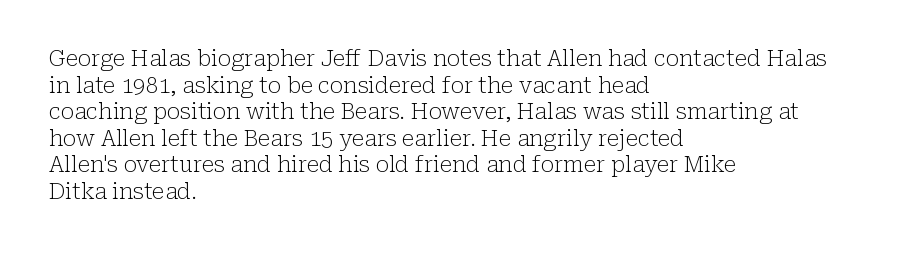
The image shows 22 px text type, upright; set left-aligned, line spacing 1.21x, normal letter spacing, not underlined.
